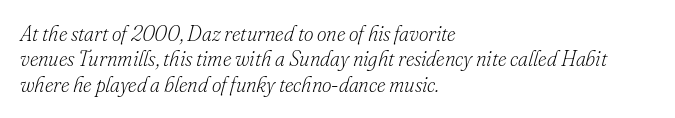
{"italic": "yes", "lean": "right", "slant_degrees": 16, "bold": "no", "underline": "no", "align": "left", "line_spacing_ratio": 1.21, "letter_spacing": "normal", "letter_spacing_em": 0.0, "glyph_px": 21}
